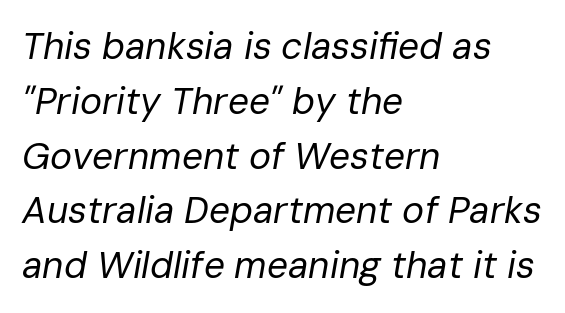
The image shows 37 px regular-weight type, italic (leaning right); set left-aligned, normal line spacing (1.48x), normal letter spacing, not underlined; low stroke contrast and a medium x-height.
